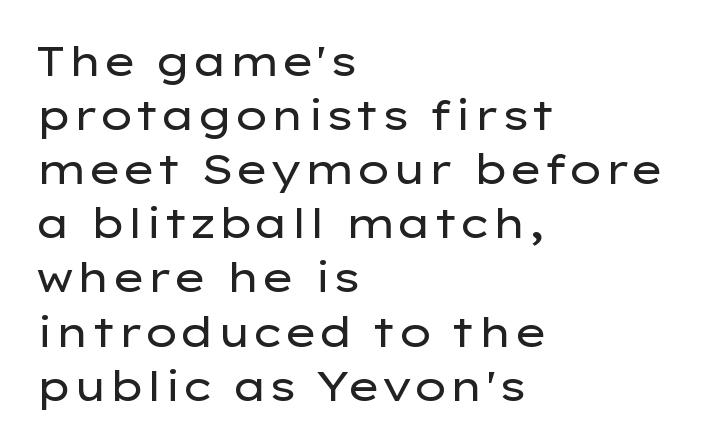
Q: Is the text bold? A: No.
Q: Is the text italic (slanted)? A: No, it is upright.
Q: Is the typeface a serif or a sans-serif typeface? A: Sans-serif.
Q: Is the text underlined? A: No.
Q: How is the paragraph aligned? A: Left-aligned.
Q: Is the spacing between letters normal or unusually wide? A: Normal.
Q: Is the spacing between lines tight, normal or loose? A: Normal.
Q: Width (condensed, normal, or wide)? A: Wide.
Q: Stroke contrast? A: Low.
Q: x-height? A: Medium.
Q: Monospaced? A: No.
